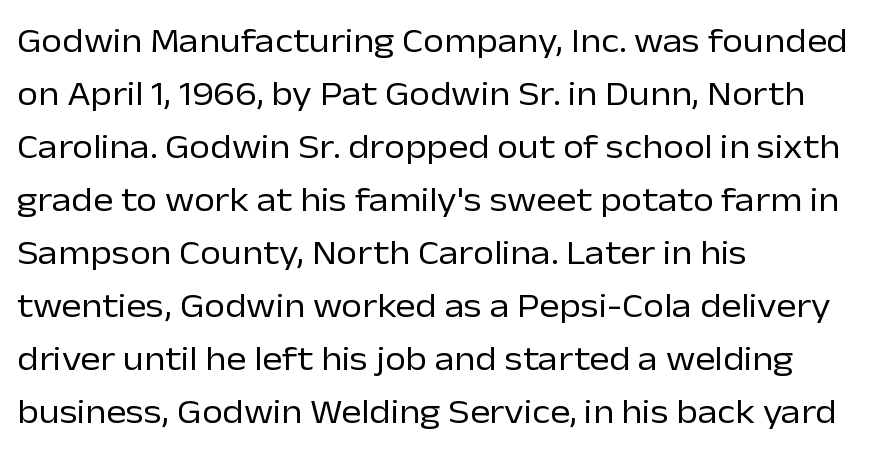
Vertical stems look standard width or narrower in stroke. Is this a sans? Yes — the strokes have no serifs. This sample uses plain, unmodified letter spacing. Horizontally, the lines are justified to the leading edge only.
